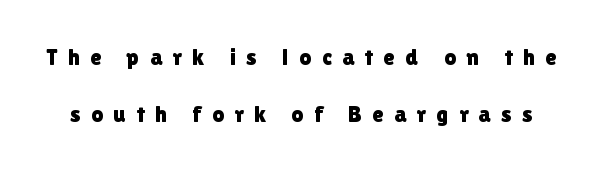
{"italic": "no", "underline": "no", "line_spacing": "loose", "line_spacing_ratio": 2.47, "letter_spacing": "wide", "letter_spacing_em": 0.46, "glyph_px": 23}
